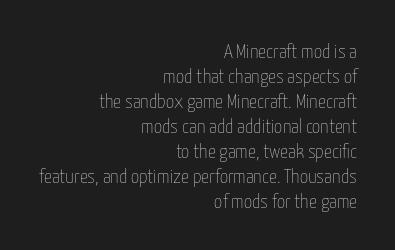
{"italic": "no", "bold": "no", "underline": "no", "align": "right", "line_spacing": "normal", "line_spacing_ratio": 1.25, "letter_spacing": "normal", "letter_spacing_em": 0.0, "glyph_px": 20}
